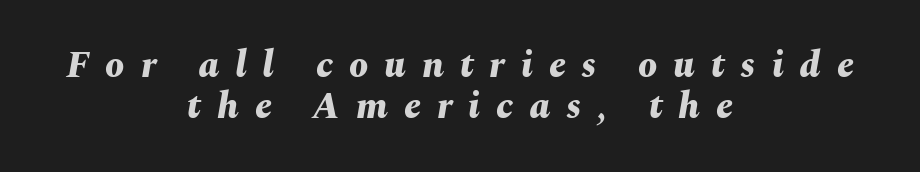
{"italic": "yes", "lean": "right", "slant_degrees": 10, "bold": "yes", "weight": "bold", "width": "normal", "stroke_contrast": "medium", "x_height": "medium", "monospaced": "no", "underline": "no", "align": "center", "line_spacing": "tight", "line_spacing_ratio": 1.07, "letter_spacing": "wide", "letter_spacing_em": 0.42, "glyph_px": 38}
